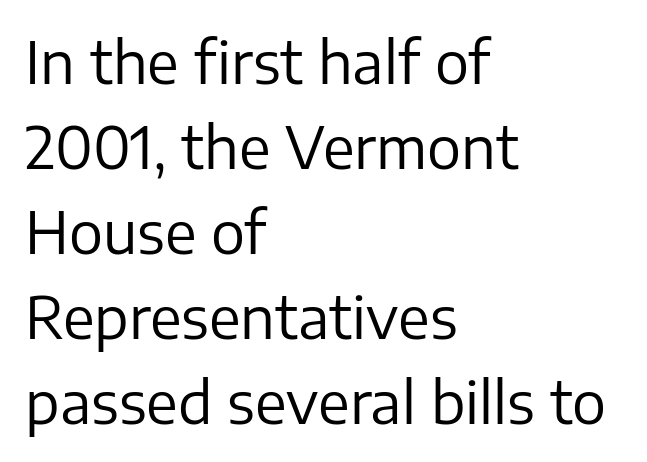
Are there feet on the stems? There aren't — it's a sans. This reads as an unemphasized weight, regular at the heaviest. Descenders hang freely into open space. The face used here is rendered with its standard letterfit. Leading: standard.
